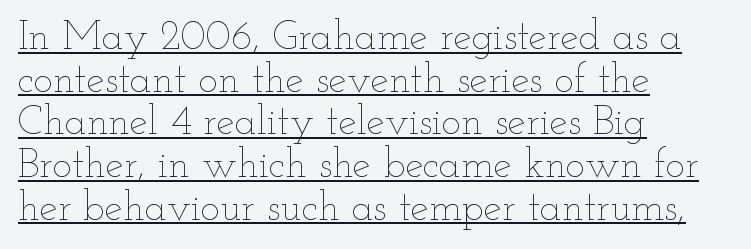
Q: Is the text bold? A: No.
Q: Is the text italic (slanted)? A: No, it is upright.
Q: Is the text underlined? A: Yes.
Q: How is the paragraph aligned? A: Left-aligned.
Q: Is the spacing between letters normal or unusually wide? A: Normal.
Q: Is the spacing between lines tight, normal or loose? A: Tight.
Q: Width (condensed, normal, or wide)? A: Wide.
Q: Stroke contrast? A: Low.
Q: x-height? A: Small.
Q: Monospaced? A: No.
